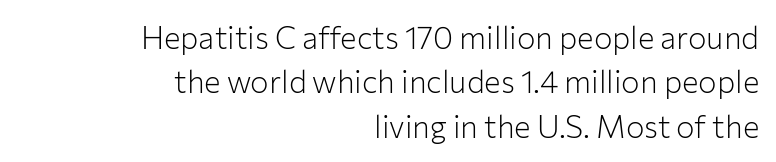
The image shows 31 px light sans-serif type, upright; set right-aligned, normal line spacing (1.43x), normal letter spacing, not underlined; low stroke contrast and a medium x-height.
